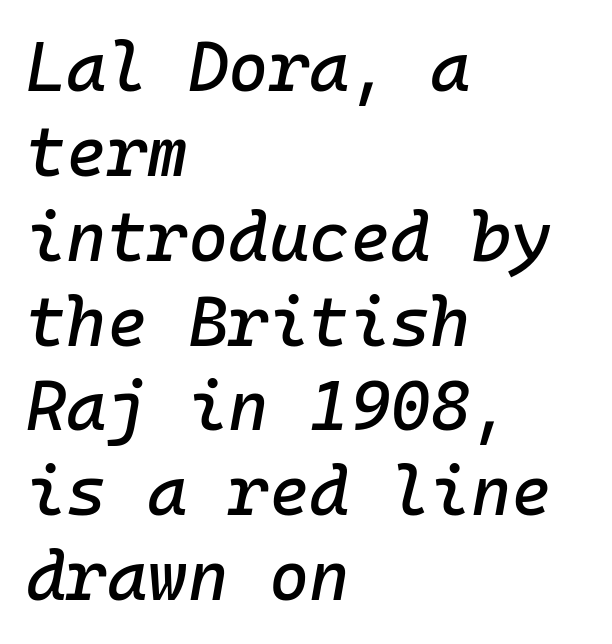
Emphasis-style slanted type is in use. A typesetter would call this monospace, since all characters share one set width. The passage shown has conventional tracking throughout. Alignment: flush left. No word sits above an underline.
